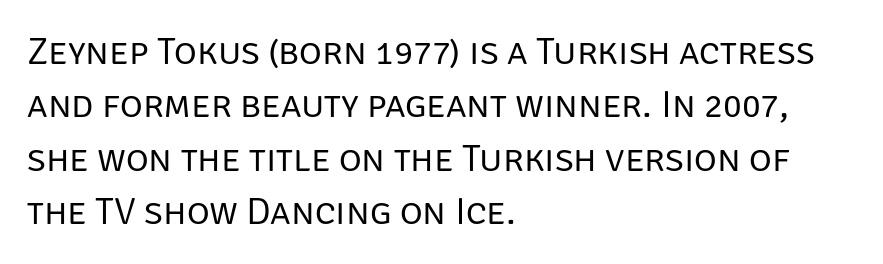
Q: Is the text bold? A: No.
Q: Is the text italic (slanted)? A: No, it is upright.
Q: Is the typeface a serif or a sans-serif typeface? A: Sans-serif.
Q: Is the text underlined? A: No.
Q: How is the paragraph aligned? A: Left-aligned.
Q: Is the spacing between letters normal or unusually wide? A: Normal.
Q: Is the spacing between lines tight, normal or loose? A: Normal.
Q: Width (condensed, normal, or wide)? A: Normal.
Q: Stroke contrast? A: Low.
Q: x-height? A: Large.
Q: Monospaced? A: No.
